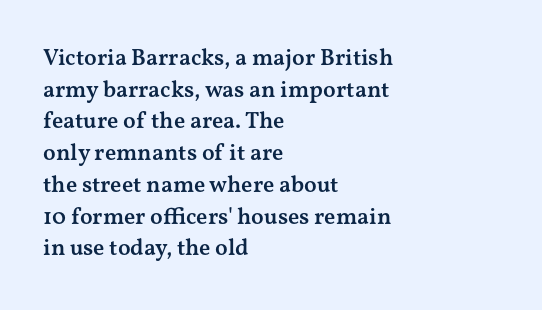
How would I describe the line gaps? Plain and ordinary. A fair bit of extra ink — the face is semibold, not bold. Check the space under the baseline: it is left empty. Style check: upright.
